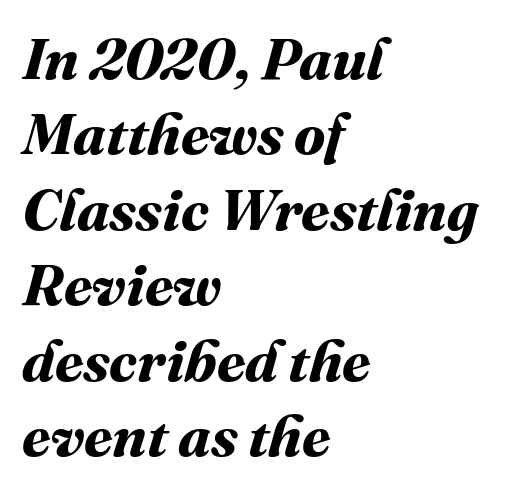
{"bold": "yes", "weight": "bold", "width": "normal", "stroke_contrast": "medium", "x_height": "medium", "monospaced": "no", "underline": "no", "align": "left", "line_spacing": "normal", "line_spacing_ratio": 1.3, "letter_spacing": "normal", "letter_spacing_em": 0.0, "glyph_px": 58}
